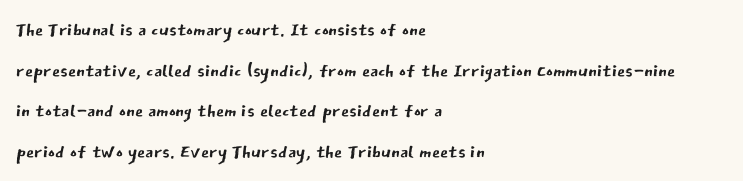
Q: Is the text bold? A: No.
Q: Is the text italic (slanted)? A: No, it is upright.
Q: Is the text underlined? A: No.
Q: How is the paragraph aligned? A: Left-aligned.
Q: Is the spacing between letters normal or unusually wide? A: Normal.
Q: Is the spacing between lines tight, normal or loose? A: Normal.
